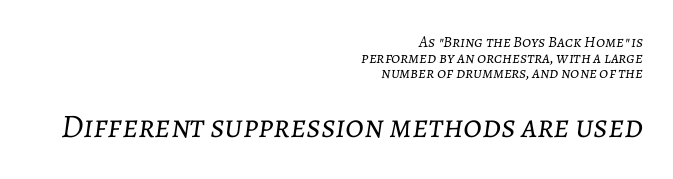
Q: Is the text bold? A: No.
Q: Is the text italic (slanted)? A: Yes, it leans right by about 7 degrees.
Q: Is the text underlined? A: No.
Q: How is the paragraph aligned? A: Right-aligned.
Q: Is the spacing between letters normal or unusually wide? A: Normal.
Q: Is the spacing between lines tight, normal or loose? A: Tight.
Q: Which block of text is set in a larger size, the first (top) or the second (bottom)? A: The second (bottom) one.
Q: Width (condensed, normal, or wide)? A: Normal.
Q: Stroke contrast? A: Low.
Q: x-height? A: Medium.
Q: Monospaced? A: No.
